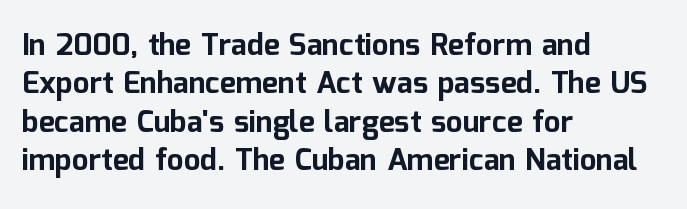
Successive baselines arrive at the customary interval. These lines keep a tight, regular rhythm from letter to letter. The foot of each line stays bare and open. Does the copy run flush right? No — it runs flush left. The glyphs have the mass of a bold cut.
